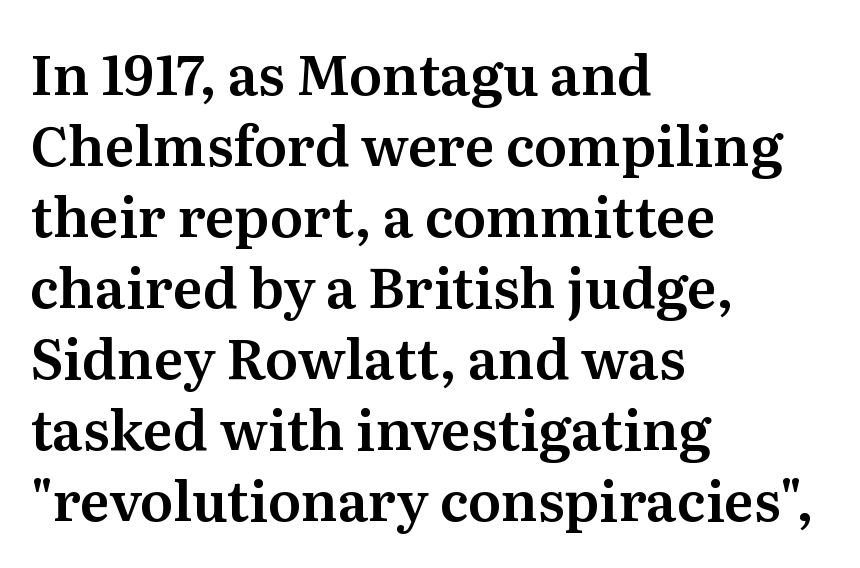
Q: Is the text italic (slanted)? A: No, it is upright.
Q: Is the typeface a serif or a sans-serif typeface? A: Serif.
Q: Is the text underlined? A: No.
Q: How is the paragraph aligned? A: Left-aligned.
Q: Is the spacing between letters normal or unusually wide? A: Normal.
Q: Is the spacing between lines tight, normal or loose? A: Normal.
Q: Width (condensed, normal, or wide)? A: Normal.
Q: Stroke contrast? A: Medium.
Q: x-height? A: Medium.
Q: Monospaced? A: No.
